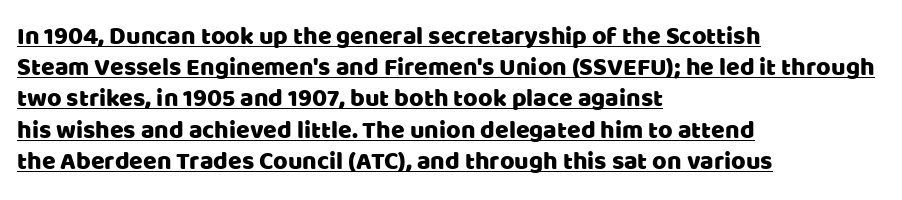
Each word holds together tightly as a unit, with standard inter-letter gaps. Posture: straight, roman, zero tilt. All the whitespace from short lines collects on the right. The glyphs are accompanied by a horizontal stroke just below them. Regular leading.
